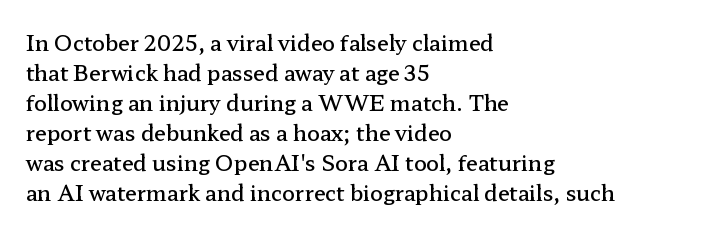
{"italic": "no", "bold": "semi", "underline": "no", "align": "left", "line_spacing": "normal", "line_spacing_ratio": 1.43, "letter_spacing": "normal", "letter_spacing_em": 0.0, "glyph_px": 21}
